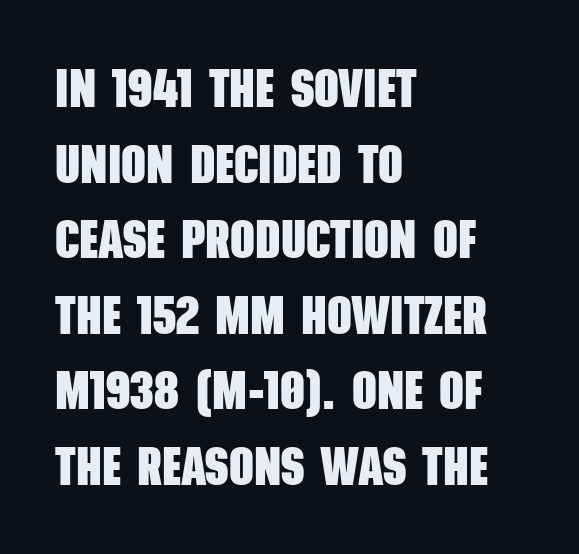
The image shows 54 px heavy, condensed sans-serif type; set left-aligned, normal line spacing (1.4x), normal letter spacing, not underlined; low stroke contrast and a large x-height.
